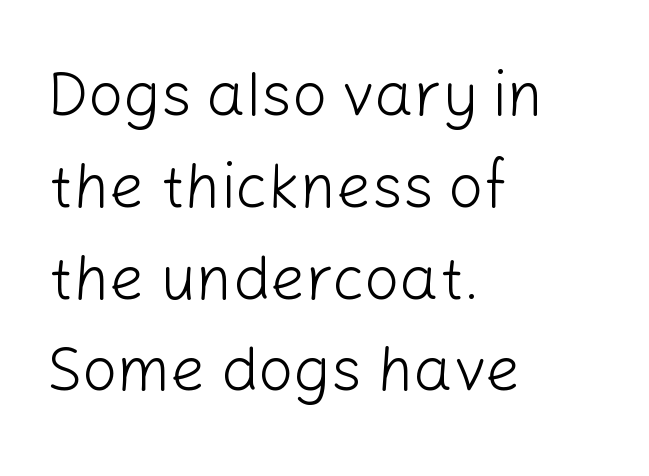
The letters advance in unequal steps, a hallmark of proportional type. This sample uses plain, unmodified letter spacing. Bare-footed words on every line. The text block is weighted toward the left margin, trailing off unevenly rightward. Nothing sits at the stroke ends, so this counts as sans-serif. This reads as an unemphasized weight, regular at the heaviest.
